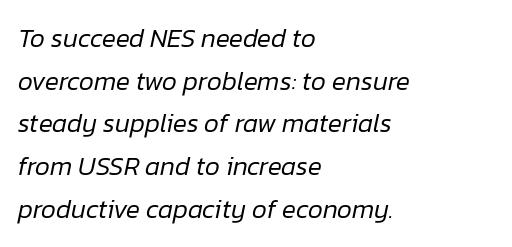
The lines are quadded left. Does extra space separate the letters? No, they use regular spacing. A quiet, ordinary-to-light weight characterises the typeface. Does the lettering tilt? It does — this is italic.
